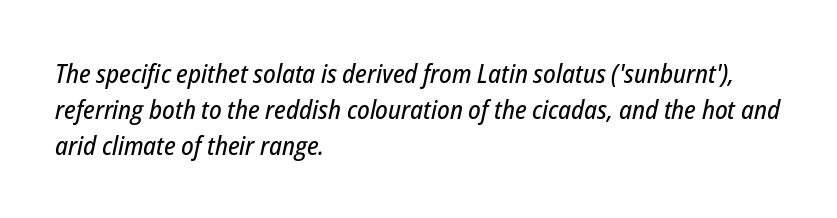
Honestly, the row spacing looks completely unremarkable. Descenders are the only things crossing below the line. The axis of the letterforms is tilted away from vertical. Horizontal alignment here is leftward, the default for most running prose.
